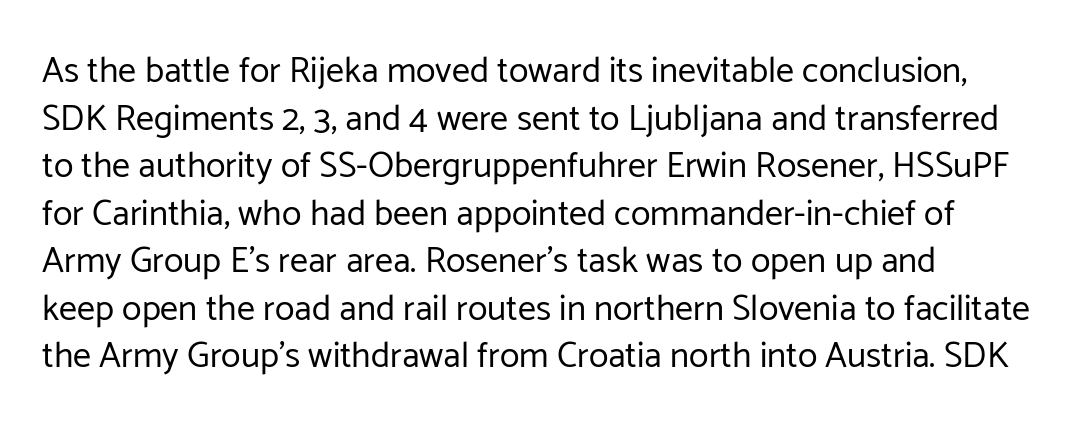
{"serif": "no", "italic": "no", "bold": "no", "weight": "regular", "width": "normal", "stroke_contrast": "low", "x_height": "medium", "monospaced": "no", "underline": "no", "line_spacing": "normal", "line_spacing_ratio": 1.32, "letter_spacing": "normal", "letter_spacing_em": 0.0, "glyph_px": 36}
